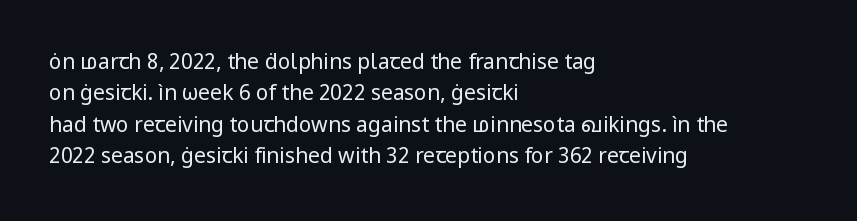
The image shows 21 px text type, upright; set left-aligned, normal line spacing (1.49x), normal letter spacing, not underlined.
